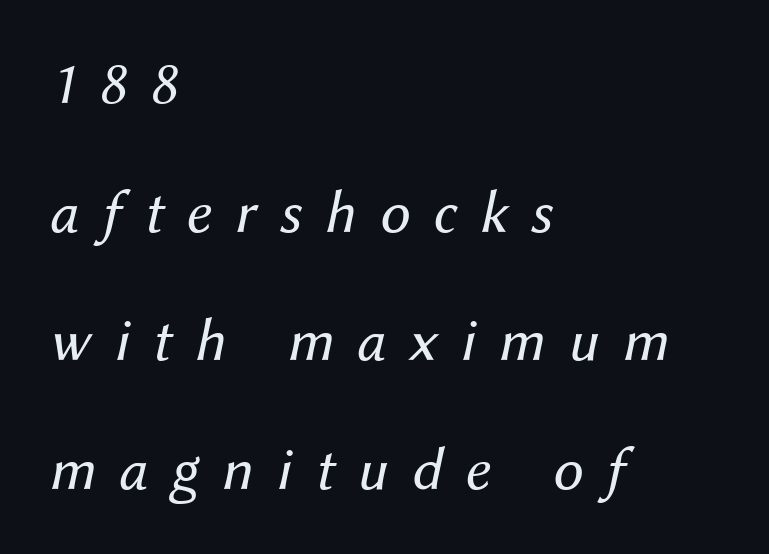
{"italic": "yes", "lean": "right", "slant_degrees": 12, "bold": "no", "weight": "regular", "width": "normal", "stroke_contrast": "medium", "x_height": "medium", "monospaced": "no", "underline": "no", "align": "left", "line_spacing": "loose", "line_spacing_ratio": 2.11, "letter_spacing": "wide", "letter_spacing_em": 0.38, "glyph_px": 61}
